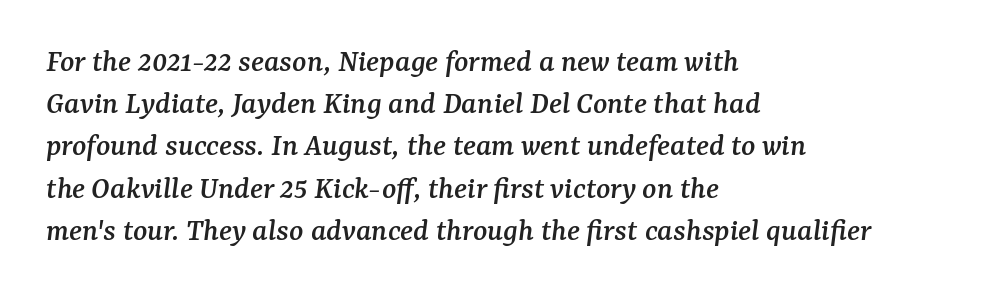
The image shows 33 px serif type, italic (leaning right); set left-aligned, normal line spacing (1.28x), normal letter spacing, not underlined; medium stroke contrast and a medium x-height.
